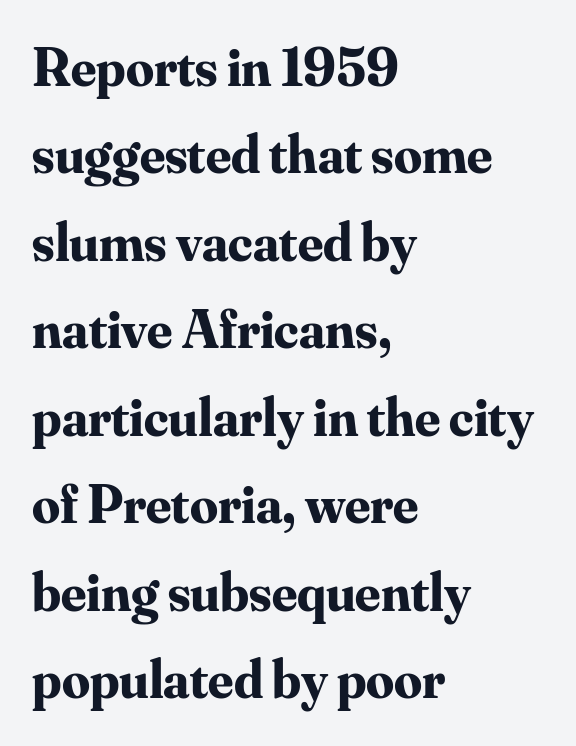
Q: Is the text bold? A: Yes.
Q: Is the text italic (slanted)? A: No, it is upright.
Q: Is the typeface a serif or a sans-serif typeface? A: Serif.
Q: Is the text underlined? A: No.
Q: How is the paragraph aligned? A: Left-aligned.
Q: Is the spacing between letters normal or unusually wide? A: Normal.
Q: Is the spacing between lines tight, normal or loose? A: Normal.
Q: Width (condensed, normal, or wide)? A: Normal.
Q: Stroke contrast? A: Medium.
Q: x-height? A: Small.
Q: Monospaced? A: No.
